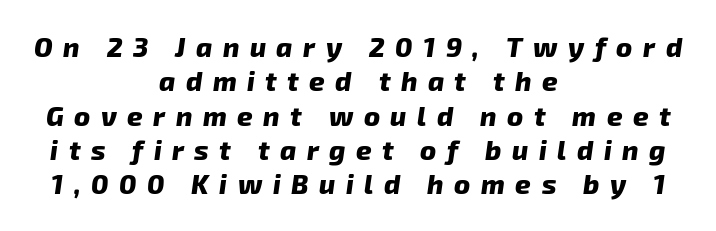
Q: Is the text bold? A: Yes.
Q: Is the text italic (slanted)? A: Yes, it leans right by about 8 degrees.
Q: Is the text underlined? A: No.
Q: How is the paragraph aligned? A: Centered.
Q: Is the spacing between letters normal or unusually wide? A: Unusually wide.
Q: Is the spacing between lines tight, normal or loose? A: Normal.
